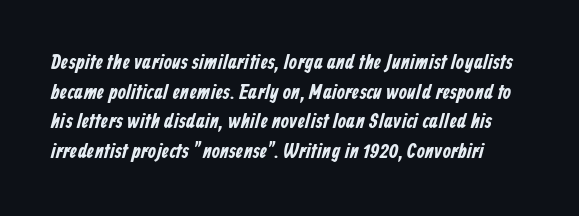
The image shows 21 px text type; set normal line spacing (1.41x), normal letter spacing, not underlined.
